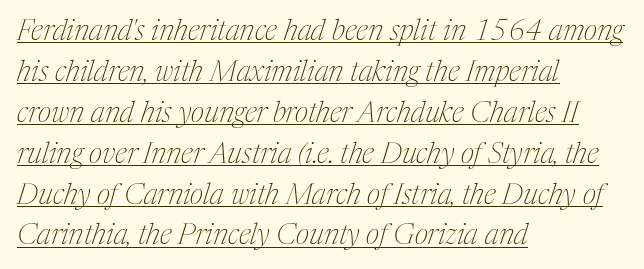
{"serif": "yes", "italic": "yes", "lean": "right", "slant_degrees": 17, "bold": "no", "weight": "thin", "width": "condensed", "stroke_contrast": "medium", "x_height": "medium", "monospaced": "no", "underline": "yes", "align": "left", "line_spacing": "normal", "line_spacing_ratio": 1.41, "letter_spacing": "normal", "letter_spacing_em": 0.0, "glyph_px": 29}
